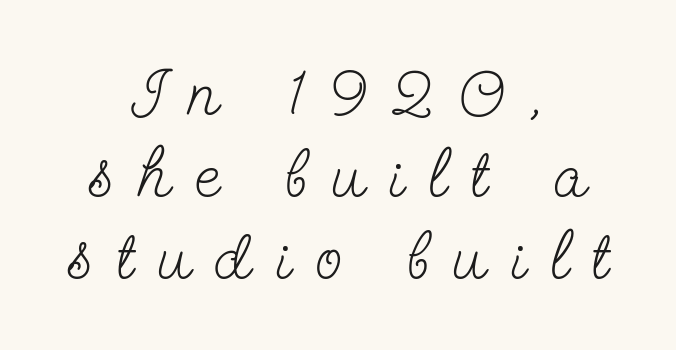
Q: Is the text bold? A: No.
Q: Is the text italic (slanted)? A: Yes.
Q: Is the typeface a serif or a sans-serif typeface? A: Serif.
Q: Is the text underlined? A: No.
Q: How is the paragraph aligned? A: Centered.
Q: Is the spacing between letters normal or unusually wide? A: Unusually wide.
Q: Width (condensed, normal, or wide)? A: Condensed.
Q: Stroke contrast? A: Low.
Q: x-height? A: Small.
Q: Monospaced? A: No.
